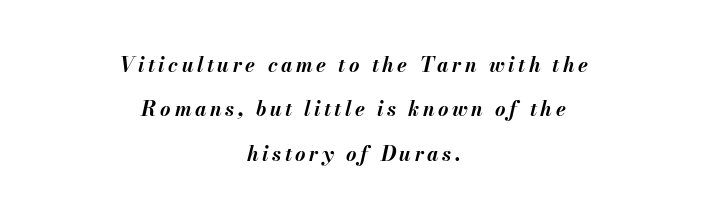
{"italic": "yes", "lean": "right", "slant_degrees": 13, "bold": "yes", "underline": "no", "align": "center", "line_spacing": "loose", "line_spacing_ratio": 2.22, "glyph_px": 20}
